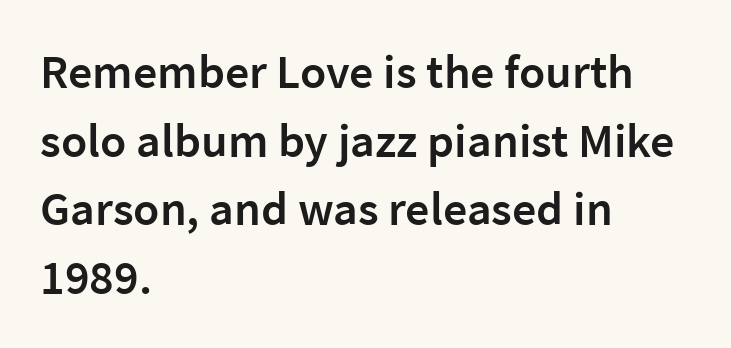
The lettering holds an erect, upright posture throughout. Each letter keeps its own natural width here, so spacing adapts to shape. The passage shown stacks its lines at a standard gap. Underlining? Definitely not there. Teacher's note: observe the even left margin — that is flush-left alignment. There is no visible air inserted between adjacent glyphs.
